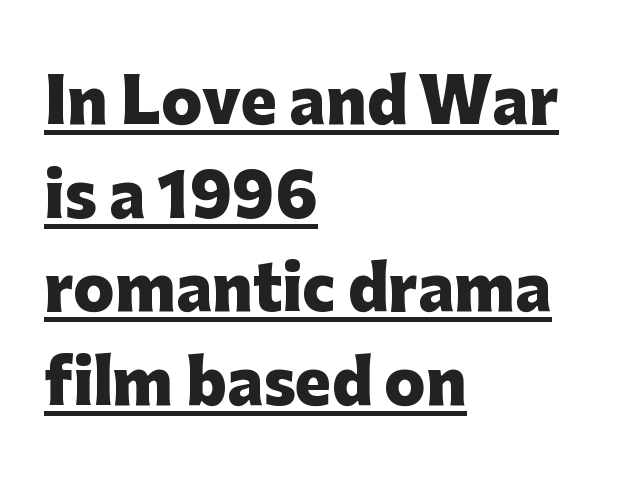
What kind of face is this? One without serifs — a sans. Summary of vertical rhythm: regular, with standard interline spacing. The letters sit at their default tracking, neither squeezed nor spread. You'd pick this weight for a headline — it's a proper bold. The rendering uses natural spacing where letterforms have individual widths. The font's upright variant was chosen for this text.
